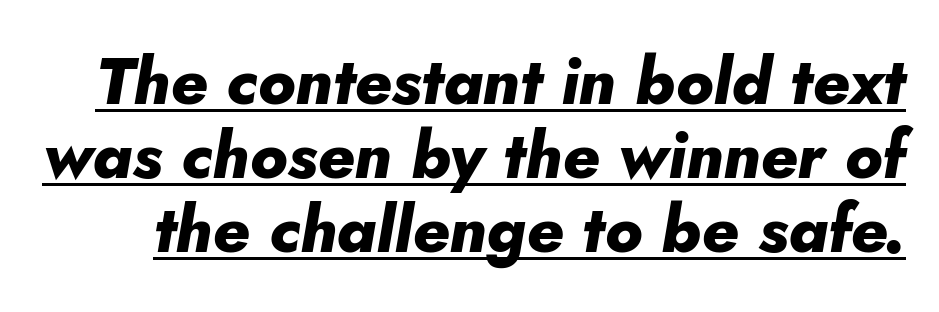
The image shows 65 px heavy type, italic (leaning right); set tight line spacing (1.14x), normal letter spacing, underlined; low stroke contrast and a small x-height.
